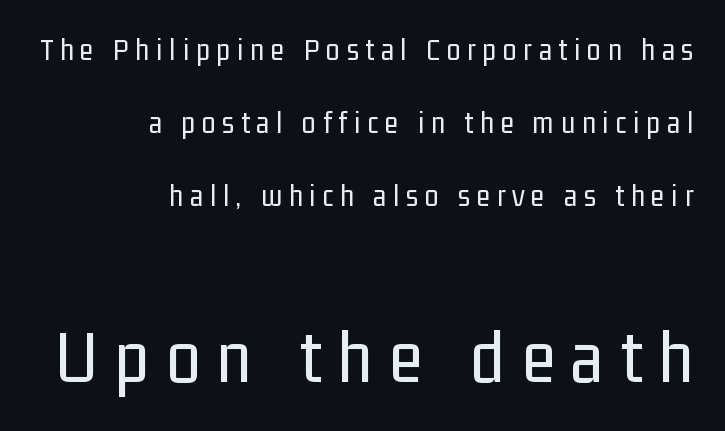
The image shows 77 px regular-weight, condensed sans-serif type, upright; set right-aligned, loose line spacing (2.36x), unusually wide letter spacing (+0.22 em), not underlined; the second (bottom) block is 2.48x larger; low stroke contrast and a medium x-height.
